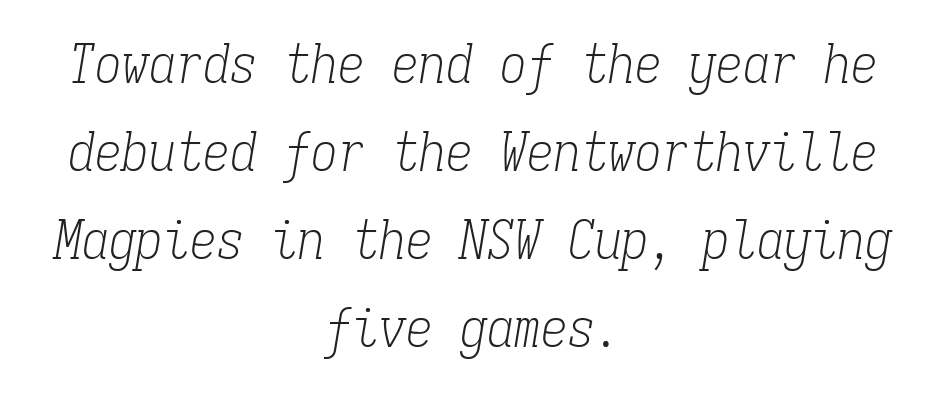
{"serif": "yes", "italic": "yes", "lean": "right", "slant_degrees": 9, "bold": "no", "weight": "light", "width": "condensed", "stroke_contrast": "low", "x_height": "medium", "monospaced": "yes", "underline": "no", "align": "center", "line_spacing": "normal", "line_spacing_ratio": 1.63, "letter_spacing": "normal", "letter_spacing_em": 0.0, "glyph_px": 54}
